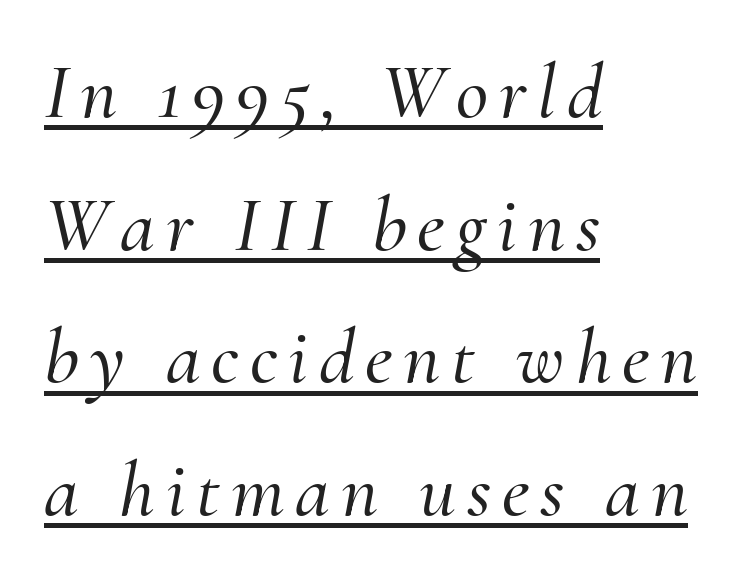
The passage shown is typed in a proportional face where columns would drift. Normally led — the rows are evenly, conventionally spaced. This is underlined copy, the kind a proofreader might mark for attention. These lines are composed in type with serifs. Italic: yes, the glyphs are oblique.
